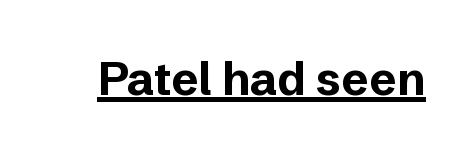
The tracking reads as untouched default to a designer's eye. The passage shown is typeset with a sans-serif family. The specimen includes a rule beneath the text block's lines. You could not count columns in this text — the font is proportionally spaced. Compared with an ordinary text face, these strokes are far heavier — a full bold.
